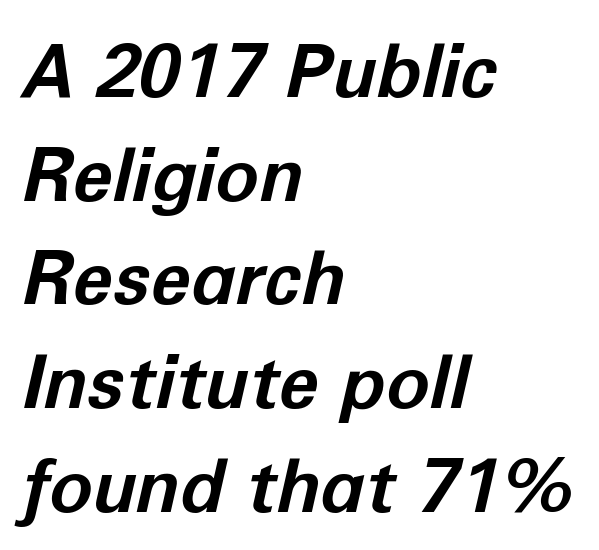
{"italic": "yes", "lean": "right", "slant_degrees": 12, "bold": "yes", "weight": "bold", "width": "normal", "stroke_contrast": "low", "x_height": "medium", "monospaced": "no", "underline": "no", "align": "left", "line_spacing": "normal", "line_spacing_ratio": 1.42, "letter_spacing": "normal", "letter_spacing_em": 0.0, "glyph_px": 73}
